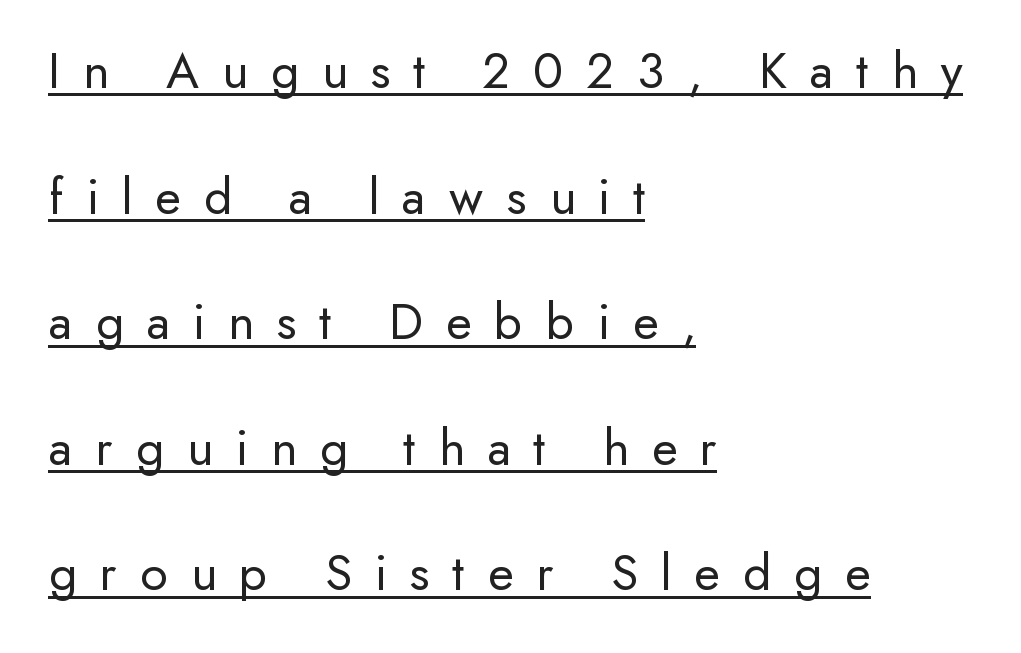
The image shows 53 px regular-weight sans-serif type, upright; set left-aligned, loose line spacing (2.37x), unusually wide letter spacing (+0.43 em), underlined; low stroke contrast and a small x-height.
